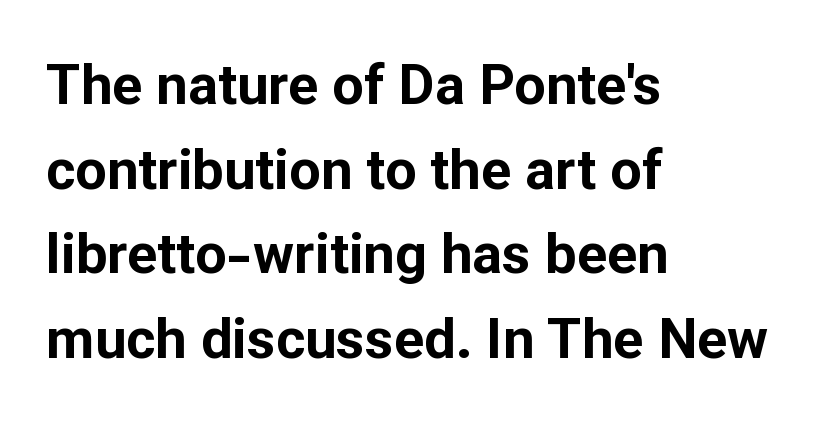
The image shows 56 px bold sans-serif type, upright; set left-aligned, normal line spacing (1.51x), normal letter spacing, not underlined; low stroke contrast and a medium x-height.
